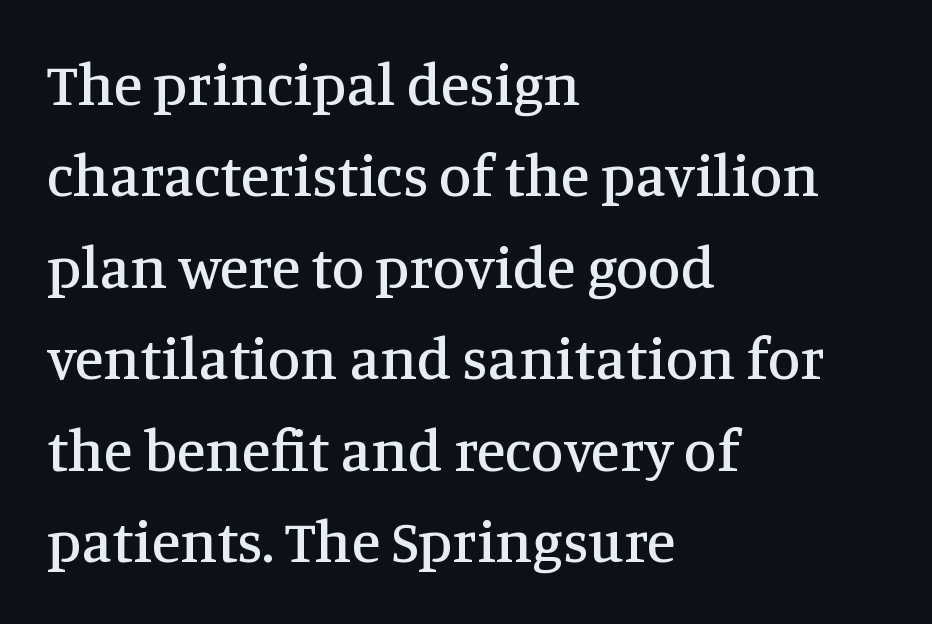
Q: Is the text italic (slanted)? A: No, it is upright.
Q: Is the typeface a serif or a sans-serif typeface? A: Serif.
Q: Is the text underlined? A: No.
Q: How is the paragraph aligned? A: Left-aligned.
Q: Is the spacing between letters normal or unusually wide? A: Normal.
Q: Is the spacing between lines tight, normal or loose? A: Normal.
Q: Width (condensed, normal, or wide)? A: Normal.
Q: Stroke contrast? A: Medium.
Q: x-height? A: Large.
Q: Monospaced? A: No.
